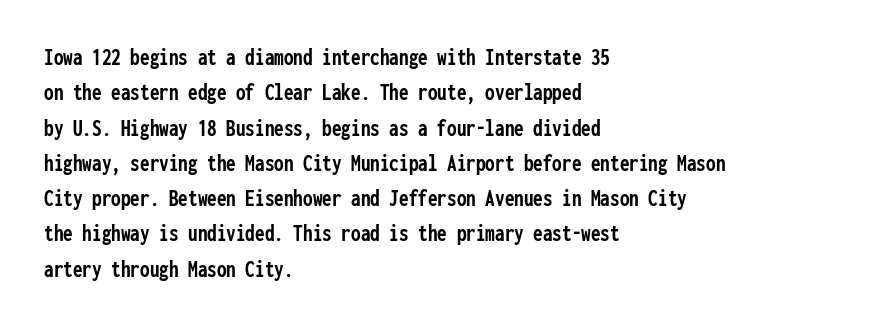
The baseline area is clear. Rendered with straight, roman letterforms. The face used here has the dense, thick strokes of a bold. One-word summary of the alignment: left.
